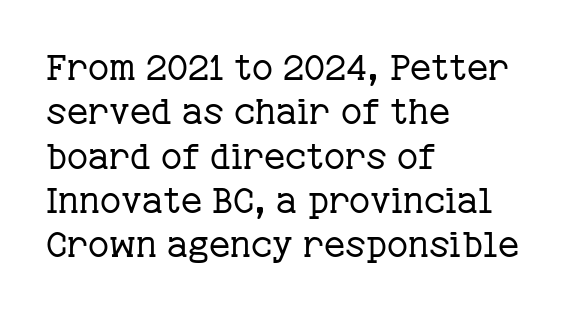
{"serif": "yes", "italic": "no", "bold": "no", "weight": "regular", "width": "normal", "stroke_contrast": "low", "x_height": "medium", "monospaced": "no", "underline": "no", "align": "left", "line_spacing_ratio": 1.23, "letter_spacing": "normal", "letter_spacing_em": 0.0, "glyph_px": 36}
